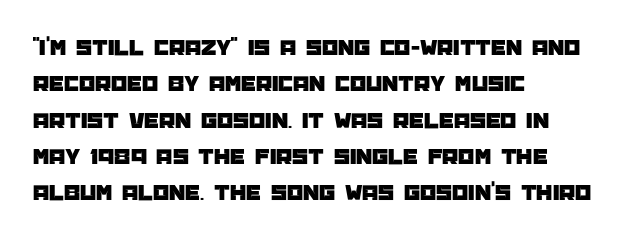
{"italic": "no", "underline": "no", "align": "left", "line_spacing": "normal", "line_spacing_ratio": 1.58, "letter_spacing": "normal", "letter_spacing_em": 0.0, "glyph_px": 23}
